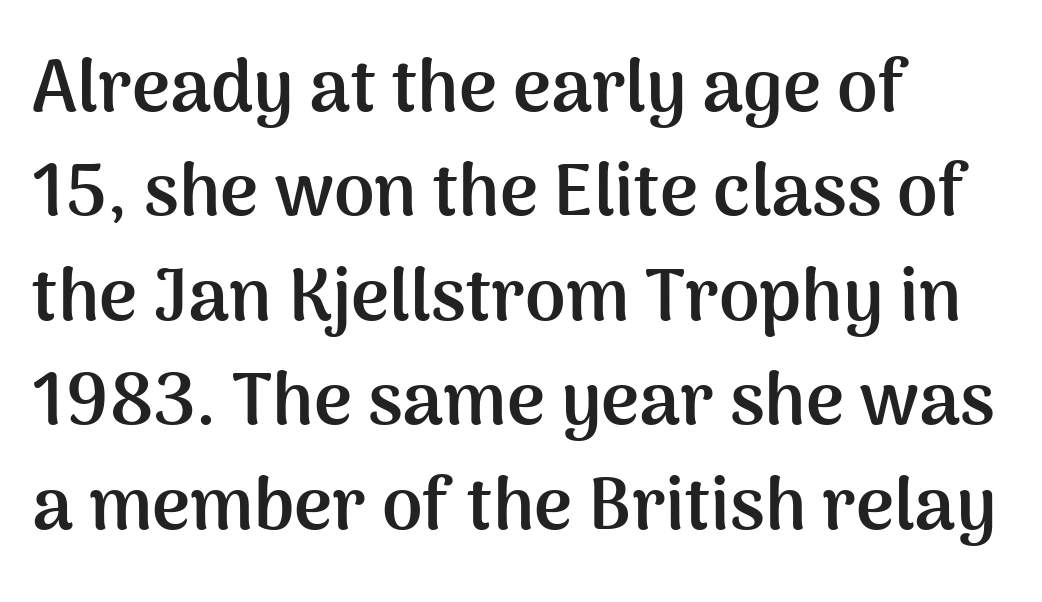
The passage shown is typeset with a sans-serif family. Every stem runs plumb, perpendicular to the baseline. Proportional: the letters do not fall into vertical columns. Caption: standard tracking, unaltered.
